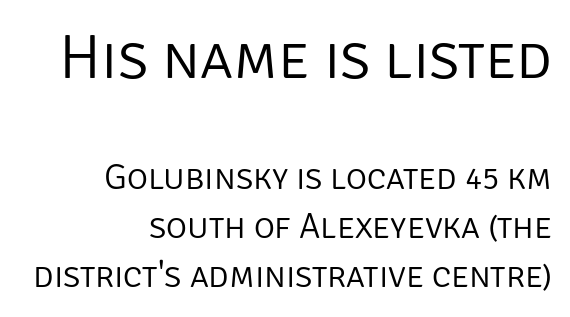
The image shows 63 px light sans-serif type, upright; set right-aligned, normal line spacing (1.37x), normal letter spacing, not underlined; the first (top) block is 1.75x larger; low stroke contrast and a large x-height.
